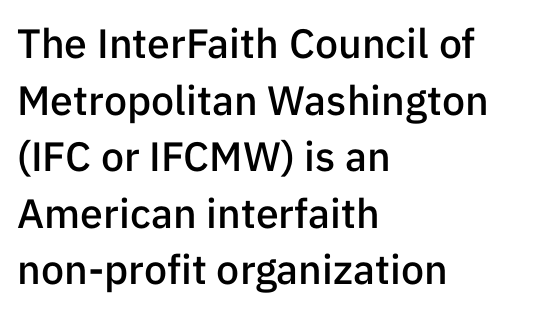
The image shows 41 px semibold sans-serif type, upright; set left-aligned, normal line spacing (1.38x), normal letter spacing, not underlined; low stroke contrast and a medium x-height.
